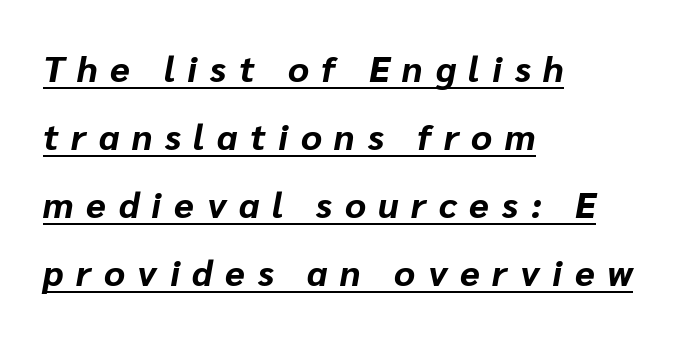
Italic: yes, the glyphs are oblique. Character widths vary here, with narrow letters taking less room than wide ones. Visually the block forms a straight wall on the left and a jagged coastline on the right. The passage shown is emphatically bold. The specimen includes a rule beneath the text block's lines.
